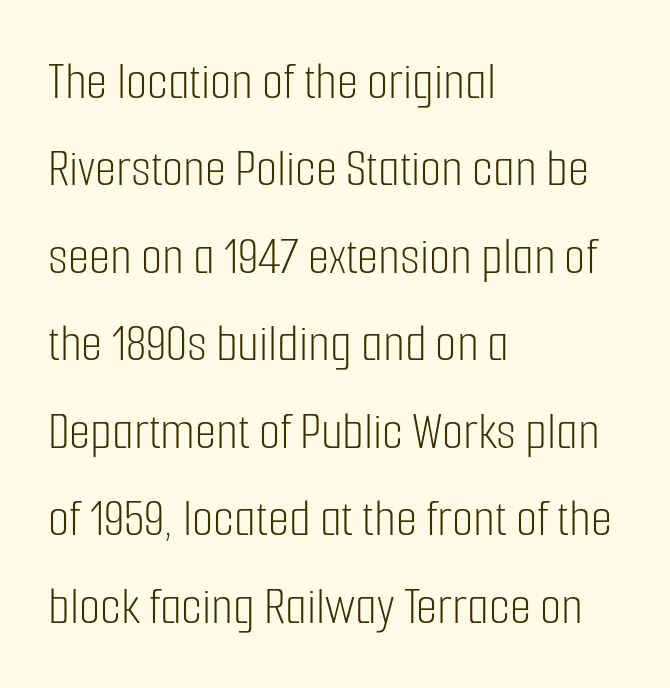
Letters have the restrained weight of plain body copy at most. One-word summary of the alignment: left. No italicization has been applied; the sample stays upright. This rendering features lettering with no underline. The passage shown has conventional tracking throughout.
